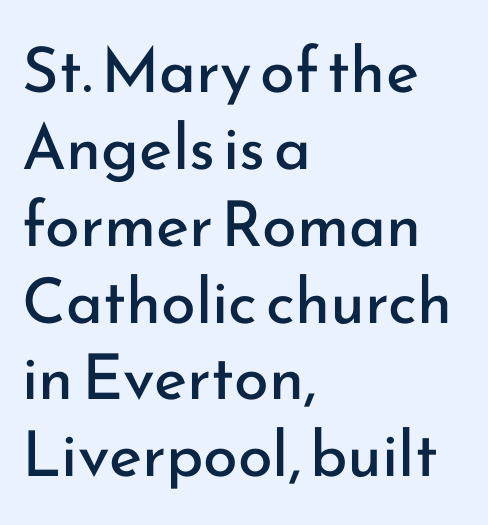
{"serif": "no", "italic": "no", "bold": "no", "weight": "regular", "width": "normal", "stroke_contrast": "low", "x_height": "small", "monospaced": "no", "underline": "no", "align": "left", "line_spacing_ratio": 1.22, "letter_spacing": "normal", "letter_spacing_em": 0.0, "glyph_px": 63}
